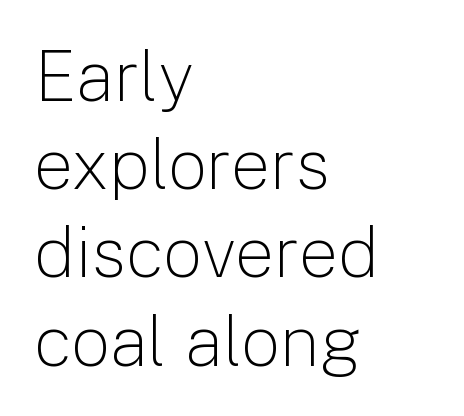
The image shows 70 px light sans-serif type, upright; set left-aligned, normal line spacing (1.26x), normal letter spacing, not underlined; low stroke contrast and a medium x-height.
